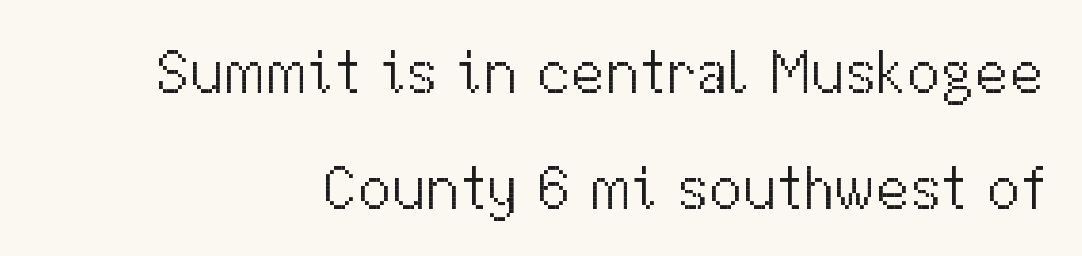
Q: Is the text bold? A: No.
Q: Is the text italic (slanted)? A: No, it is upright.
Q: Is the typeface a serif or a sans-serif typeface? A: Sans-serif.
Q: Is the text underlined? A: No.
Q: How is the paragraph aligned? A: Right-aligned.
Q: Is the spacing between letters normal or unusually wide? A: Normal.
Q: Is the spacing between lines tight, normal or loose? A: Loose.
Q: Width (condensed, normal, or wide)? A: Normal.
Q: Stroke contrast? A: Medium.
Q: x-height? A: Medium.
Q: Monospaced? A: No.
